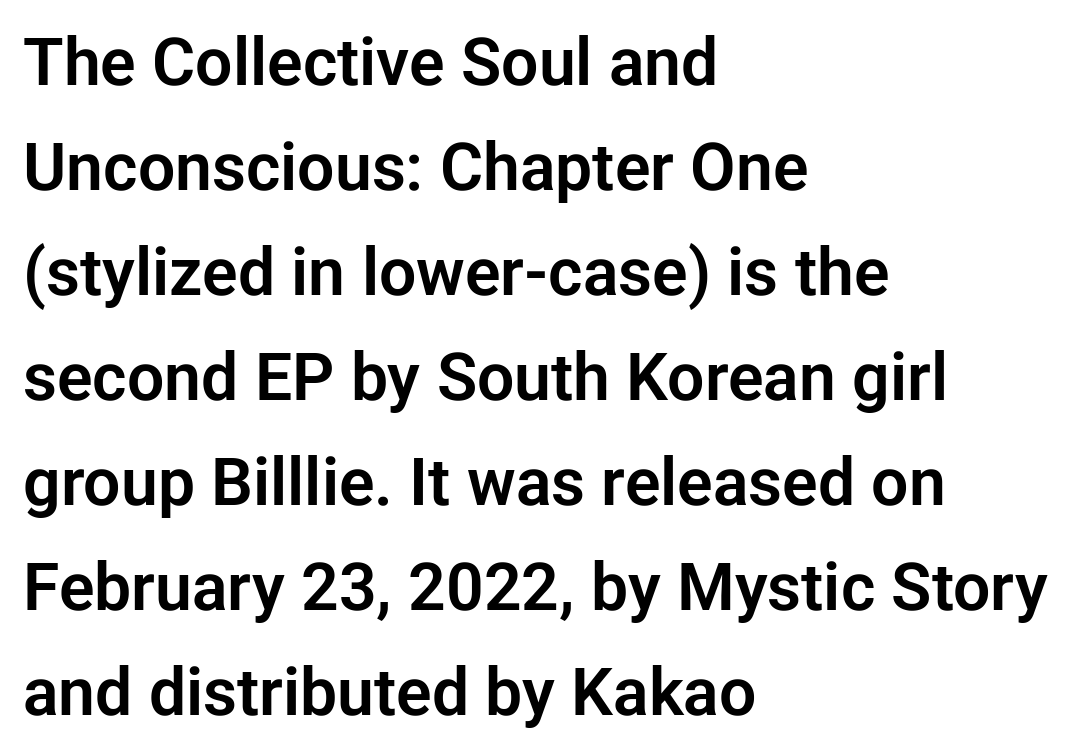
The image shows 66 px sans-serif type, upright; set left-aligned, normal line spacing (1.59x), normal letter spacing, not underlined; low stroke contrast and a medium x-height.
